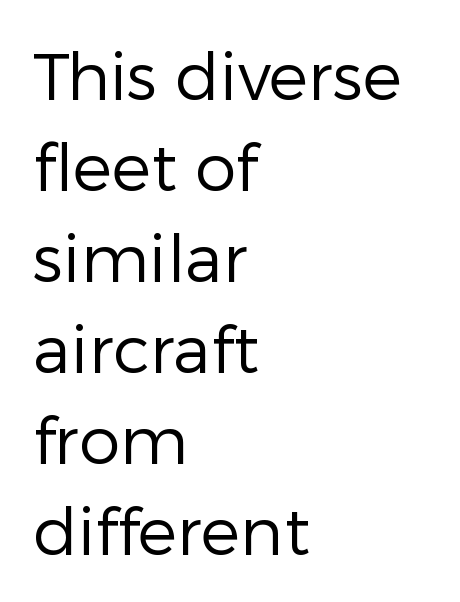
Q: Is the text bold? A: No.
Q: Is the text italic (slanted)? A: No, it is upright.
Q: Is the typeface a serif or a sans-serif typeface? A: Sans-serif.
Q: Is the text underlined? A: No.
Q: How is the paragraph aligned? A: Left-aligned.
Q: Is the spacing between letters normal or unusually wide? A: Normal.
Q: Is the spacing between lines tight, normal or loose? A: Normal.
Q: Width (condensed, normal, or wide)? A: Normal.
Q: Stroke contrast? A: Low.
Q: x-height? A: Medium.
Q: Monospaced? A: No.
